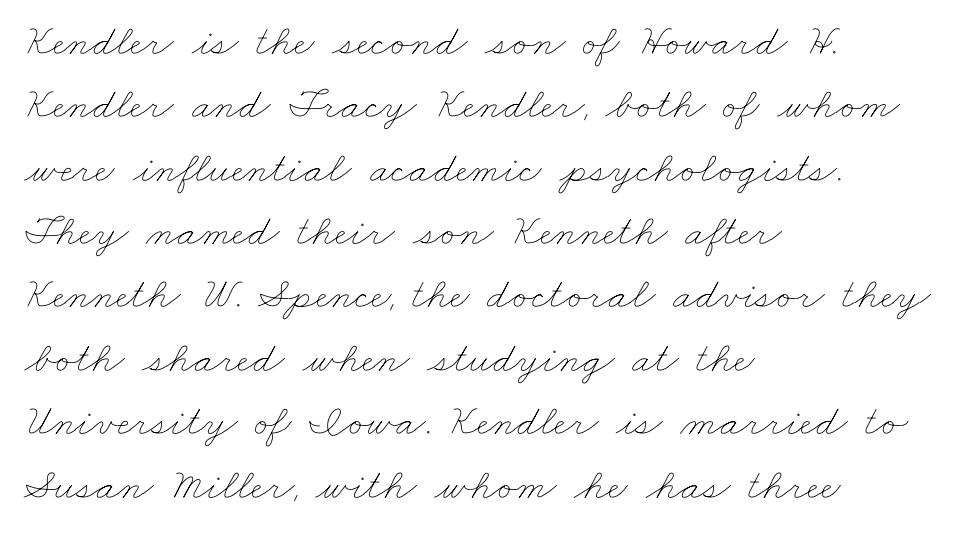
The image shows 44 px thin, wide type; set left-aligned, normal line spacing (1.44x), normal letter spacing, not underlined; low stroke contrast and a small x-height.
